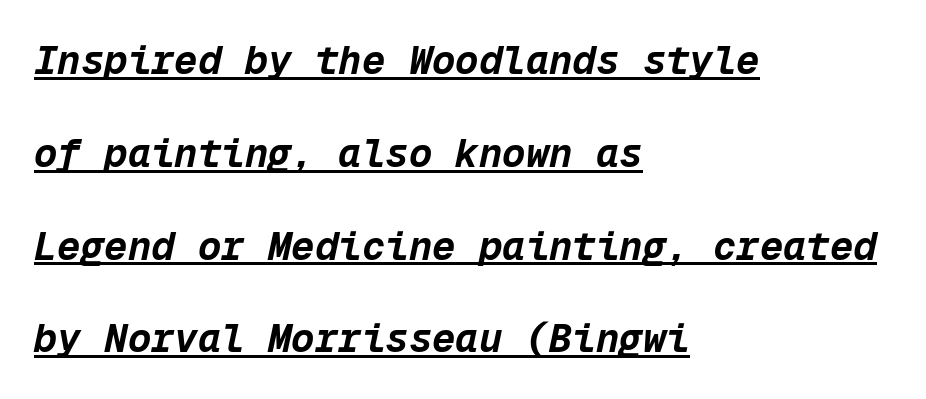
The image shows 39 px bold type, italic (leaning right), monospaced; set left-aligned, loose line spacing (2.38x), normal letter spacing, underlined; low stroke contrast and a medium x-height.
